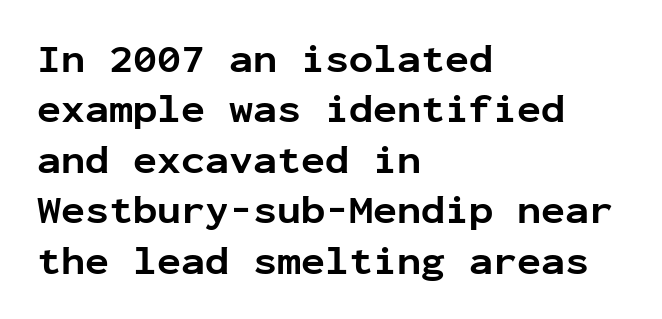
{"serif": "no", "italic": "no", "bold": "yes", "weight": "bold", "width": "normal", "stroke_contrast": "low", "x_height": "medium", "monospaced": "yes", "underline": "no", "align": "left", "line_spacing": "normal", "line_spacing_ratio": 1.26, "letter_spacing": "normal", "letter_spacing_em": 0.0, "glyph_px": 40}
